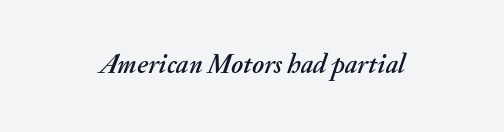
The image shows 27 px text type, italic (leaning right); set normal letter spacing, not underlined.
